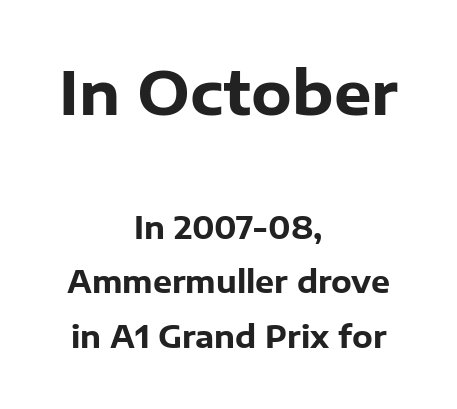
The image shows 59 px heavy sans-serif type, upright; set centered, line spacing 1.81x, normal letter spacing, not underlined; the first (top) block is 1.97x larger; low stroke contrast and a medium x-height.
